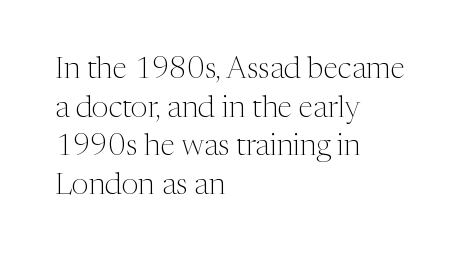
The image shows 30 px light serif type, upright; set left-aligned, normal line spacing (1.29x), normal letter spacing, not underlined; medium stroke contrast and a medium x-height.
